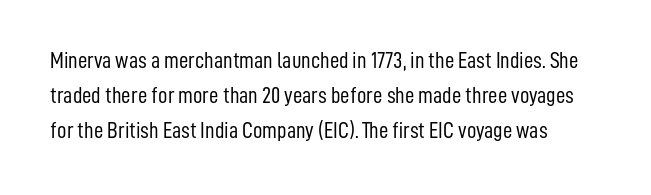
Q: Is the text bold? A: No.
Q: Is the text italic (slanted)? A: No, it is upright.
Q: Is the text underlined? A: No.
Q: Is the spacing between letters normal or unusually wide? A: Normal.
Q: Is the spacing between lines tight, normal or loose? A: Normal.
